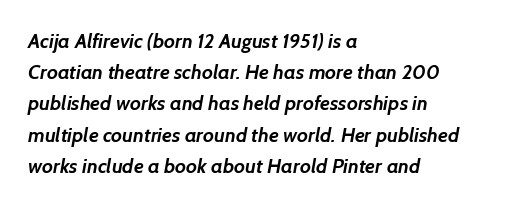
{"bold": "yes", "underline": "no", "align": "left", "line_spacing": "normal", "line_spacing_ratio": 1.56, "letter_spacing": "normal", "letter_spacing_em": 0.0, "glyph_px": 20}
